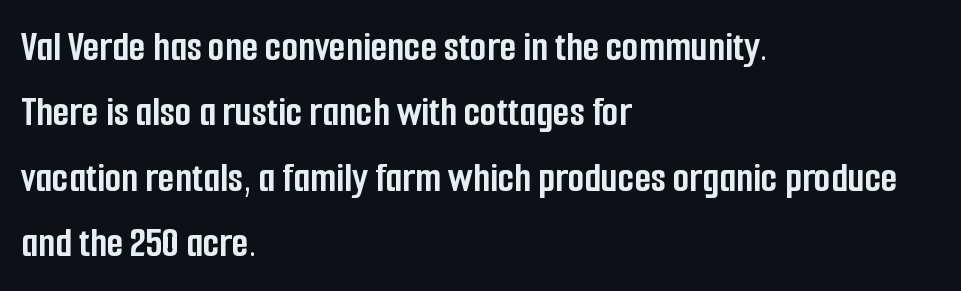
Does the copy run flush right? No — it runs flush left. Honestly, there is no underline to notice here at all. Typographic density is high because the face is bold. This sample has the flowing, uneven cadence of proportional lettering. Tracking value appears to be zero — textbook default spacing.
